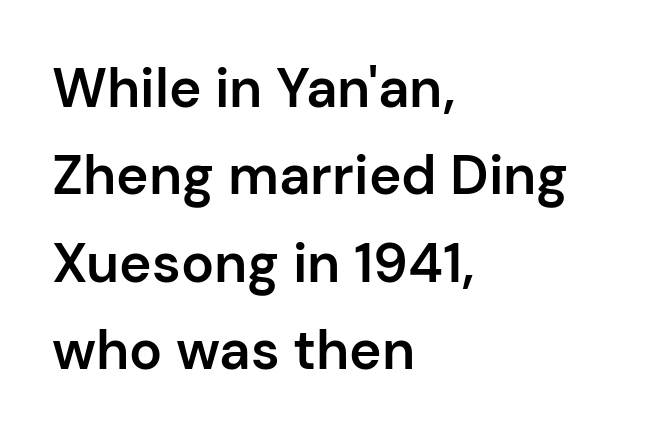
Q: Is the text bold? A: Semi-bold.
Q: Is the text italic (slanted)? A: No, it is upright.
Q: Is the typeface a serif or a sans-serif typeface? A: Sans-serif.
Q: Is the text underlined? A: No.
Q: How is the paragraph aligned? A: Left-aligned.
Q: Is the spacing between letters normal or unusually wide? A: Normal.
Q: Is the spacing between lines tight, normal or loose? A: Normal.
Q: Width (condensed, normal, or wide)? A: Normal.
Q: Stroke contrast? A: Low.
Q: x-height? A: Medium.
Q: Monospaced? A: No.
